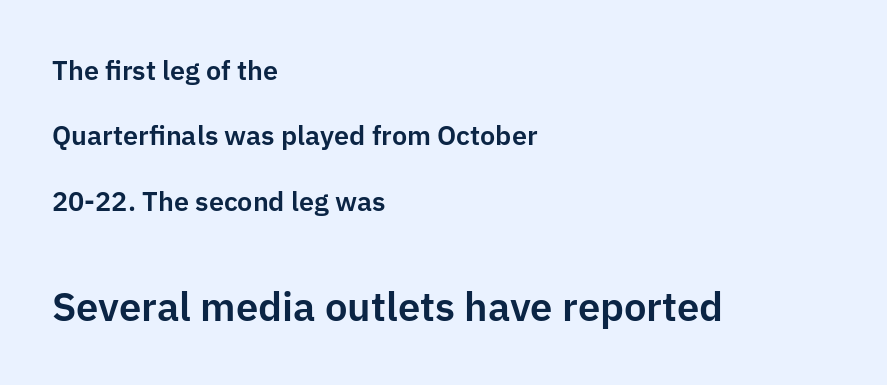
A typesetter would call this leading open, well beyond the default. Serif or sans? Sans — the stroke terminals are bare. The rendering anchors every line to the left-hand side. Notice how the stems are strictly vertical — no italics here. The block sitting lower on the canvas is the one with enlarged characters.
